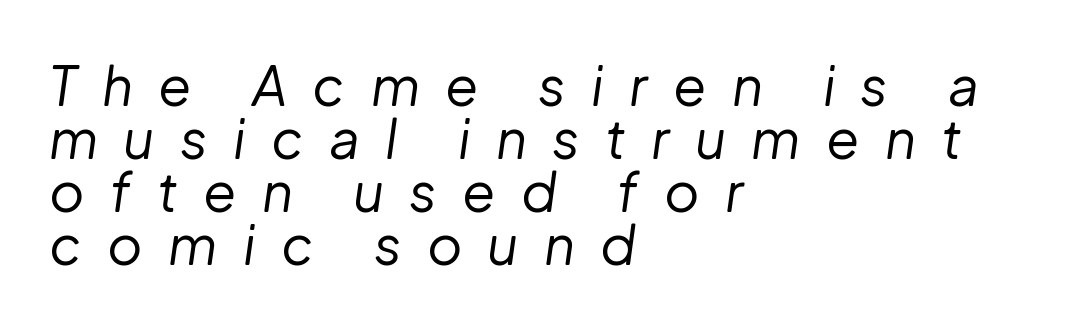
The image shows 54 px regular-weight type, italic (leaning right); set left-aligned, tight line spacing (0.98x), unusually wide letter spacing (+0.47 em), not underlined; low stroke contrast and a medium x-height.
